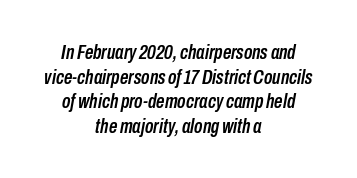
The image shows 21 px text type, italic (leaning right); set centered, line spacing 1.17x, normal letter spacing, not underlined.
